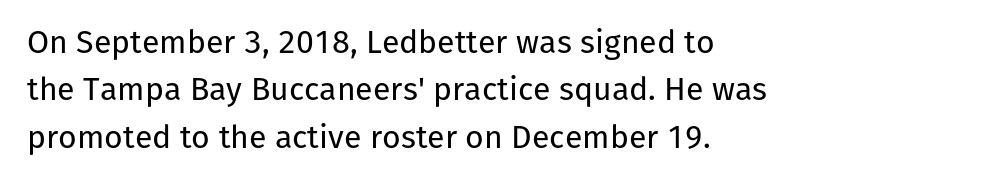
The image shows 32 px regular-weight sans-serif type, upright; set left-aligned, normal line spacing (1.48x), normal letter spacing, not underlined; low stroke contrast and a medium x-height.
